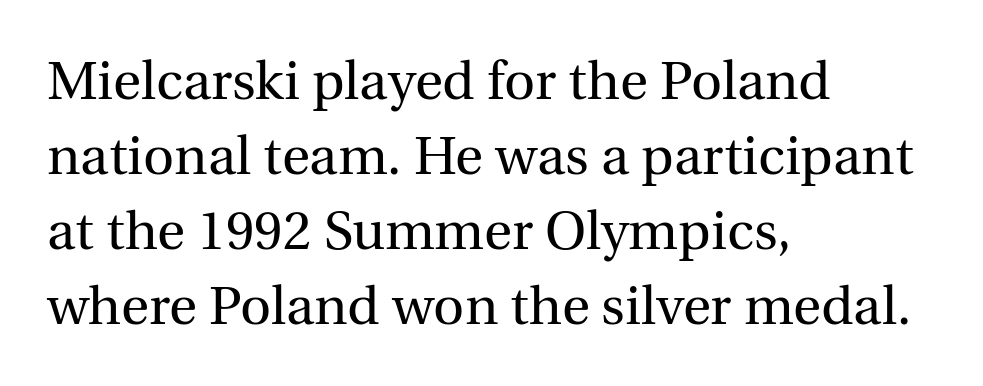
The paragraph has a hard left edge and a soft right edge. Check under the words: just untouched page. Regarding serifs, this sample has them. The letterforms sit at book weight or below.
